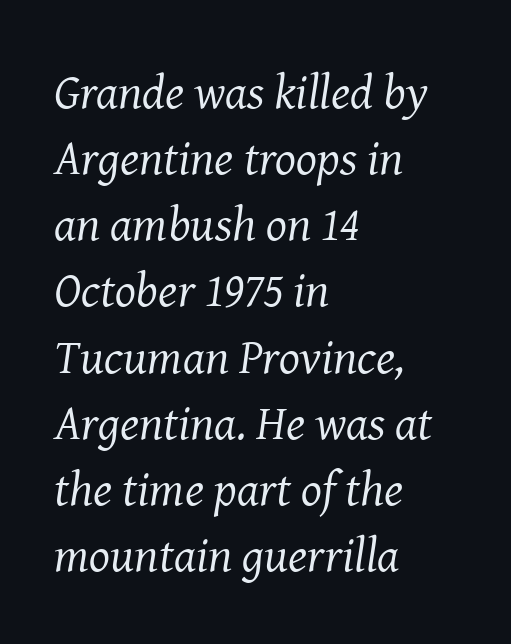
Q: Is the text bold? A: No.
Q: Is the text italic (slanted)? A: Yes, it leans right by about 8 degrees.
Q: Is the typeface a serif or a sans-serif typeface? A: Serif.
Q: Is the text underlined? A: No.
Q: How is the paragraph aligned? A: Left-aligned.
Q: Is the spacing between letters normal or unusually wide? A: Normal.
Q: Is the spacing between lines tight, normal or loose? A: Normal.
Q: Width (condensed, normal, or wide)? A: Normal.
Q: Stroke contrast? A: Medium.
Q: x-height? A: Medium.
Q: Monospaced? A: No.
